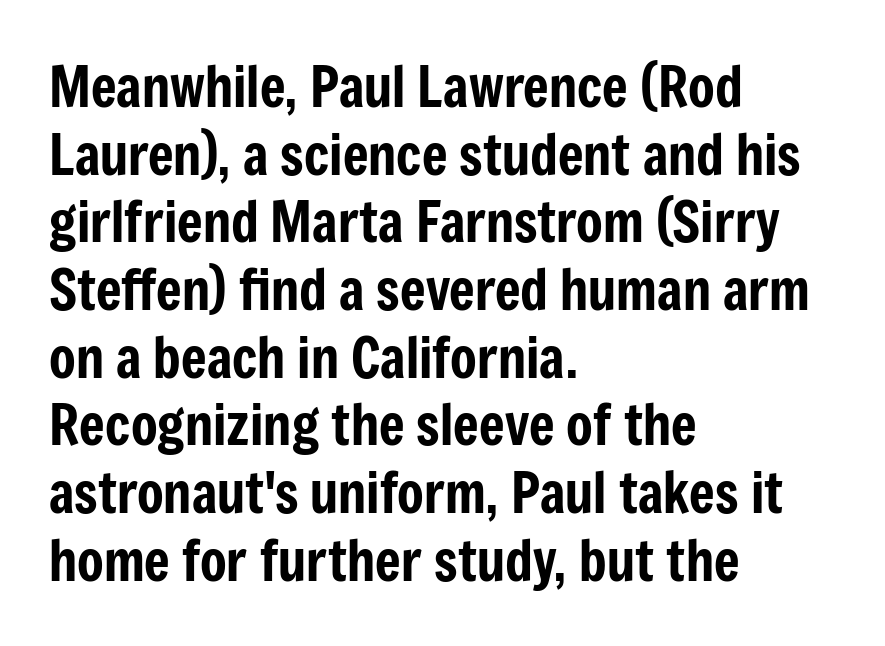
Clear beneath every line of the passage. Proportional: the letters do not fall into vertical columns. Serifs: no, the terminals of the letterforms are clean. The specimen reads as upright at a glance. The letters sit at their default tracking, neither squeezed nor spread. The typesetter chose a ragged-right arrangement here.
